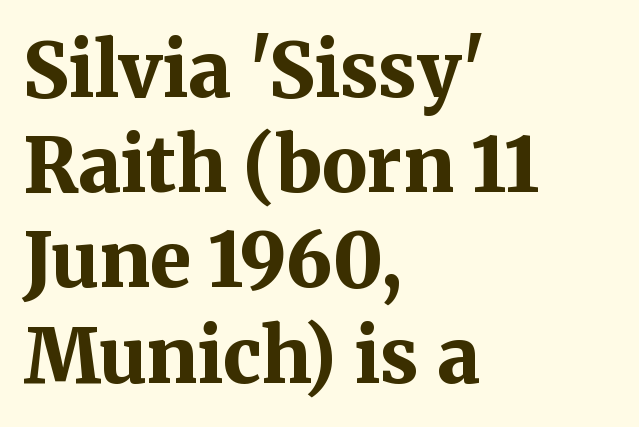
{"serif": "yes", "italic": "no", "bold": "yes", "weight": "bold", "width": "normal", "stroke_contrast": "medium", "x_height": "medium", "monospaced": "no", "underline": "no", "align": "left", "line_spacing": "normal", "line_spacing_ratio": 1.27, "letter_spacing": "normal", "letter_spacing_em": 0.0, "glyph_px": 75}
